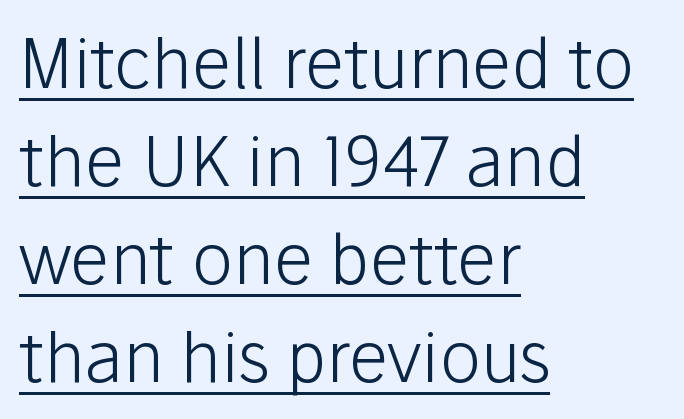
The image shows 69 px light sans-serif type, upright; set left-aligned, normal line spacing (1.42x), normal letter spacing, underlined; low stroke contrast and a medium x-height.
